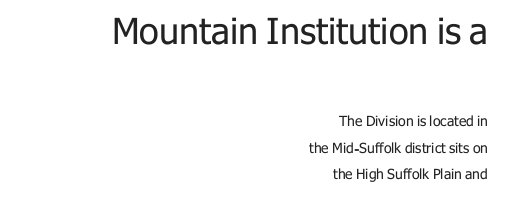
The image shows 36 px regular-weight sans-serif type, upright; set right-aligned, line spacing 1.88x, normal letter spacing, not underlined; the first (top) block is 2.57x larger; low stroke contrast and a medium x-height.
